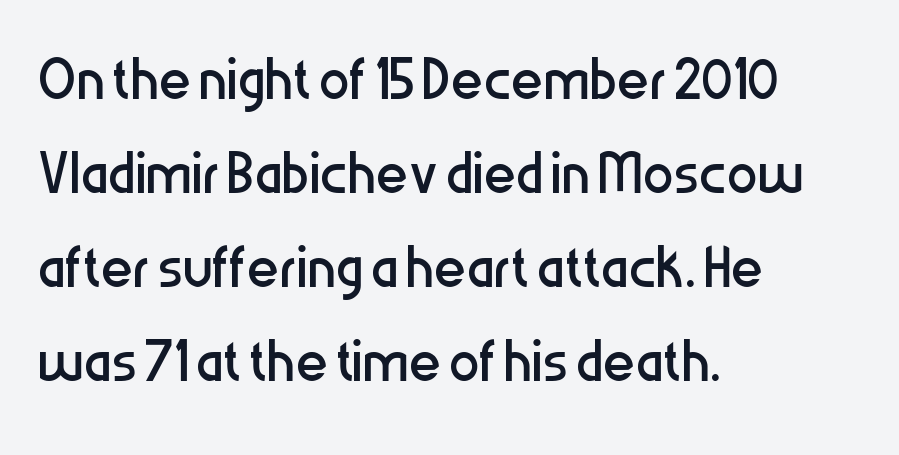
The image shows 77 px regular-weight, condensed sans-serif type, upright; set left-aligned, line spacing 1.22x, normal letter spacing, not underlined; low stroke contrast and a medium x-height.
